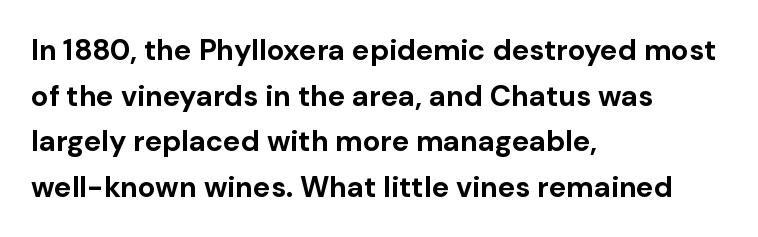
The image shows 29 px bold sans-serif type, upright; set left-aligned, normal line spacing (1.57x), normal letter spacing, not underlined; low stroke contrast and a medium x-height.
